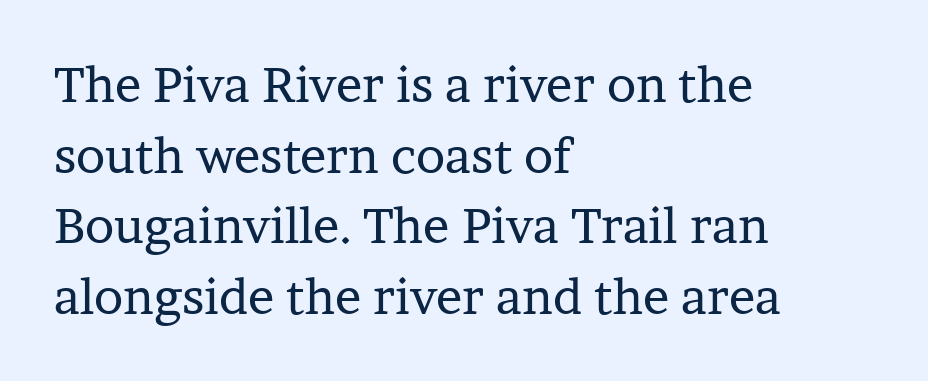
Q: Is the text bold? A: No.
Q: Is the text italic (slanted)? A: No, it is upright.
Q: Is the typeface a serif or a sans-serif typeface? A: Serif.
Q: Is the text underlined? A: No.
Q: How is the paragraph aligned? A: Left-aligned.
Q: Is the spacing between letters normal or unusually wide? A: Normal.
Q: Is the spacing between lines tight, normal or loose? A: Normal.
Q: Width (condensed, normal, or wide)? A: Normal.
Q: Stroke contrast? A: Low.
Q: x-height? A: Medium.
Q: Monospaced? A: No.
